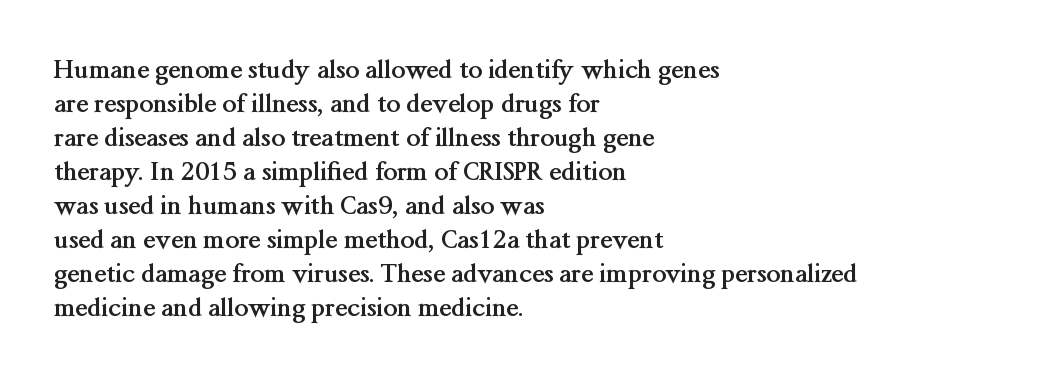
{"italic": "no", "bold": "yes", "underline": "no", "align": "left", "line_spacing": "normal", "line_spacing_ratio": 1.36, "letter_spacing": "normal", "letter_spacing_em": 0.0, "glyph_px": 25}
